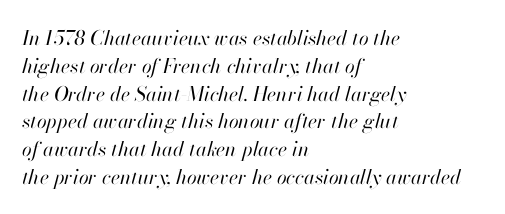
The image shows 20 px text type, italic (leaning right); set left-aligned, normal line spacing (1.39x), normal letter spacing, not underlined.
